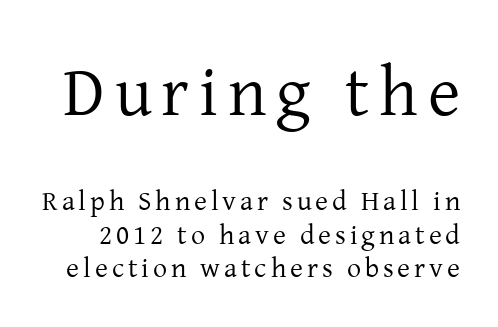
{"serif": "yes", "italic": "no", "bold": "no", "weight": "regular", "width": "normal", "stroke_contrast": "low", "x_height": "medium", "monospaced": "no", "underline": "no", "line_spacing_ratio": 1.21, "larger_block": "first", "size_ratio": 2.5, "glyph_px": 70}
